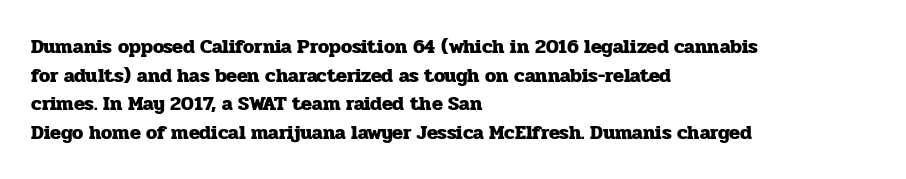
{"italic": "no", "bold": "yes", "underline": "no", "align": "left", "line_spacing": "normal", "line_spacing_ratio": 1.43, "letter_spacing": "normal", "letter_spacing_em": 0.0, "glyph_px": 20}
